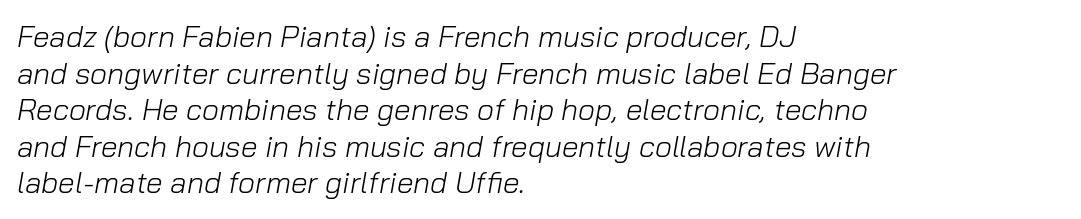
{"italic": "yes", "lean": "right", "slant_degrees": 10, "bold": "no", "weight": "light", "width": "normal", "stroke_contrast": "low", "x_height": "medium", "monospaced": "no", "underline": "no", "align": "left", "line_spacing_ratio": 1.22, "letter_spacing": "normal", "letter_spacing_em": 0.0, "glyph_px": 30}
